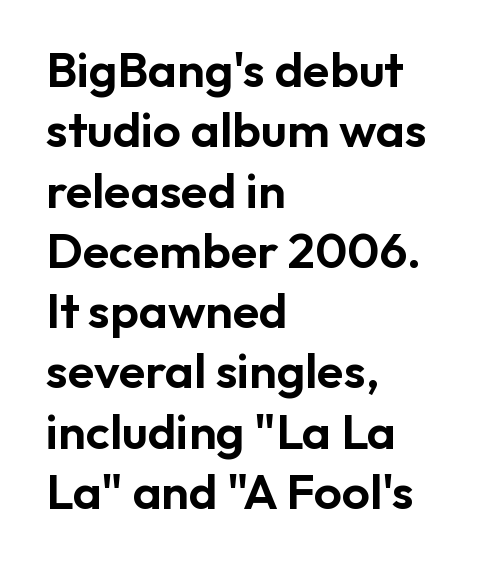
Q: Is the text italic (slanted)? A: No, it is upright.
Q: Is the typeface a serif or a sans-serif typeface? A: Sans-serif.
Q: Is the text underlined? A: No.
Q: How is the paragraph aligned? A: Left-aligned.
Q: Is the spacing between letters normal or unusually wide? A: Normal.
Q: Width (condensed, normal, or wide)? A: Normal.
Q: Stroke contrast? A: Low.
Q: x-height? A: Medium.
Q: Monospaced? A: No.
